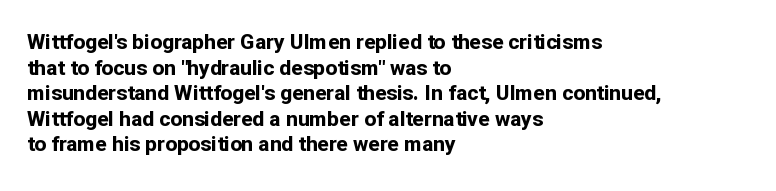
The image shows 21 px bold type, upright; set left-aligned, line spacing 1.22x, normal letter spacing, not underlined.
